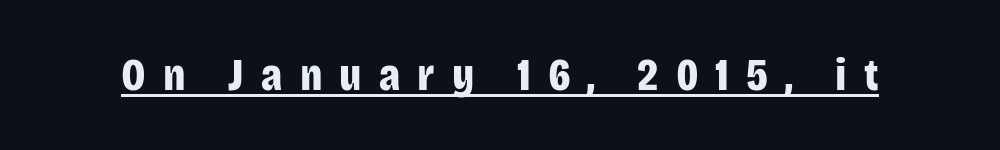
Q: Is the text bold? A: Yes.
Q: Is the text italic (slanted)? A: No, it is upright.
Q: Is the typeface a serif or a sans-serif typeface? A: Sans-serif.
Q: Is the text underlined? A: Yes.
Q: Is the spacing between letters normal or unusually wide? A: Unusually wide.
Q: Width (condensed, normal, or wide)? A: Condensed.
Q: Stroke contrast? A: Low.
Q: x-height? A: Large.
Q: Monospaced? A: No.
